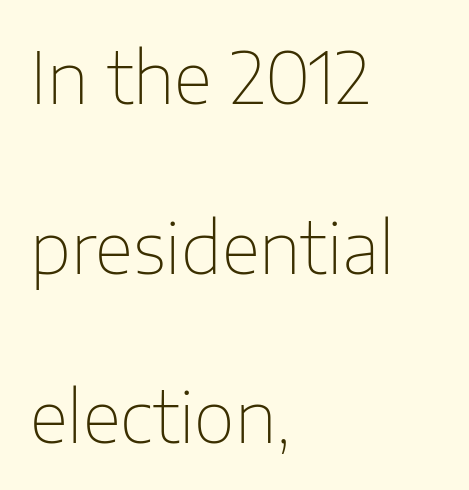
The image shows 71 px thin sans-serif type, upright; set left-aligned, loose line spacing (2.39x), normal letter spacing, not underlined; low stroke contrast and a medium x-height.
